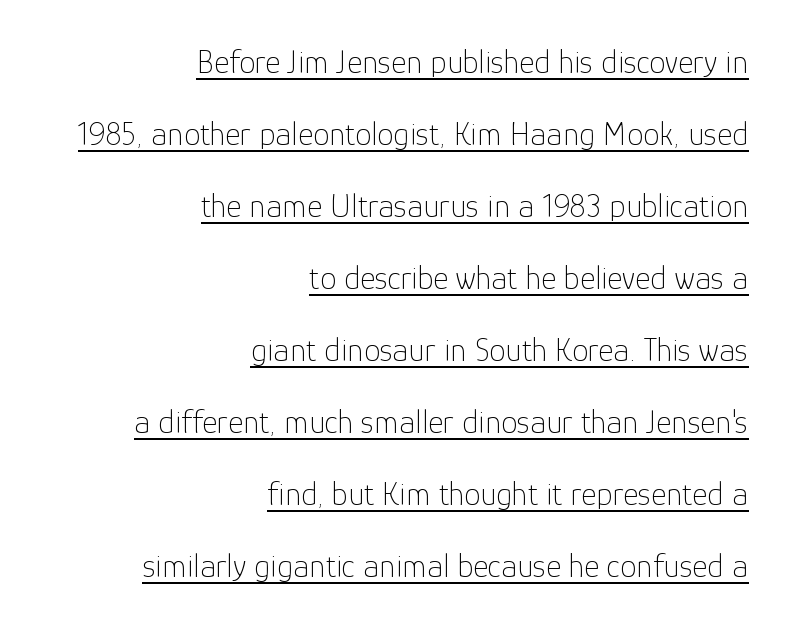
The image shows 33 px thin sans-serif type, upright; set right-aligned, loose line spacing (2.18x), normal letter spacing, underlined; low stroke contrast and a medium x-height.
